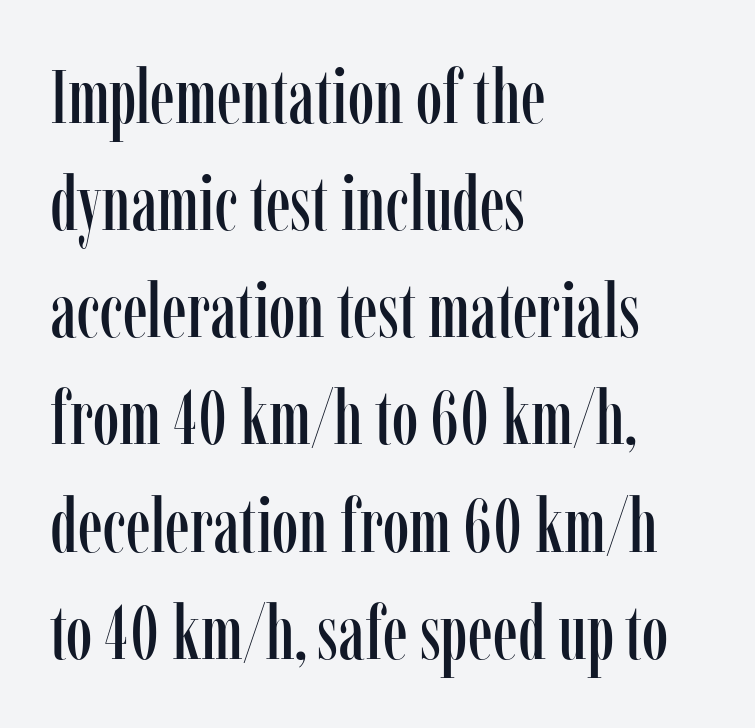
{"serif": "yes", "italic": "no", "width": "condensed", "stroke_contrast": "low", "x_height": "medium", "monospaced": "no", "underline": "no", "align": "left", "line_spacing": "normal", "line_spacing_ratio": 1.41, "letter_spacing": "normal", "letter_spacing_em": 0.0, "glyph_px": 76}
